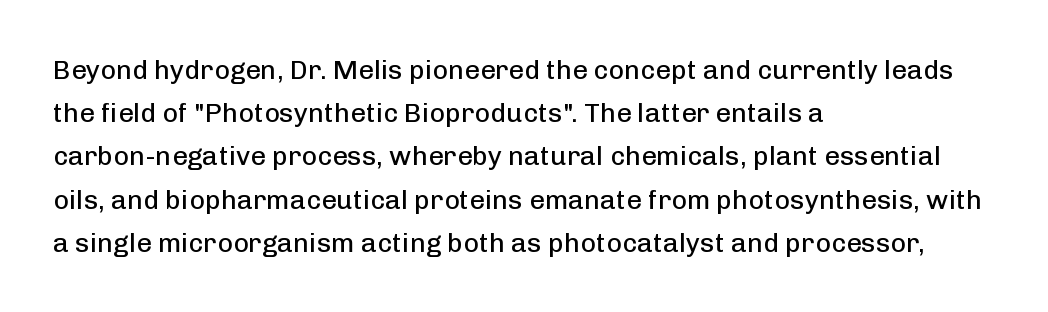
The image shows 27 px text type, upright; set left-aligned, normal line spacing (1.6x), normal letter spacing, not underlined.
